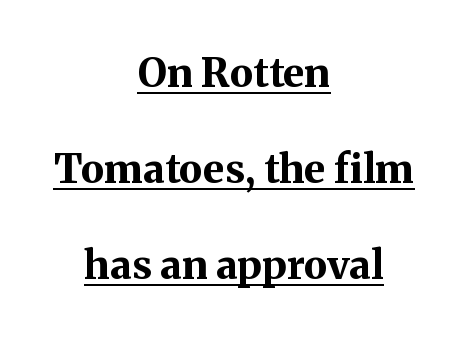
Q: Is the text bold? A: Yes.
Q: Is the text italic (slanted)? A: No, it is upright.
Q: Is the typeface a serif or a sans-serif typeface? A: Serif.
Q: Is the text underlined? A: Yes.
Q: How is the paragraph aligned? A: Centered.
Q: Is the spacing between letters normal or unusually wide? A: Normal.
Q: Is the spacing between lines tight, normal or loose? A: Loose.
Q: Width (condensed, normal, or wide)? A: Normal.
Q: Stroke contrast? A: Medium.
Q: x-height? A: Medium.
Q: Monospaced? A: No.
